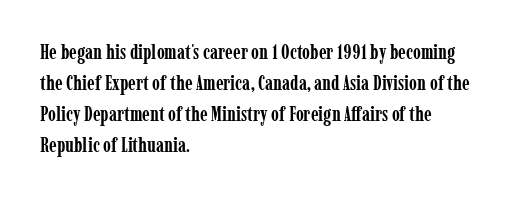
Q: Is the text bold? A: Yes.
Q: Is the text italic (slanted)? A: No, it is upright.
Q: Is the text underlined? A: No.
Q: How is the paragraph aligned? A: Left-aligned.
Q: Is the spacing between letters normal or unusually wide? A: Normal.
Q: Is the spacing between lines tight, normal or loose? A: Normal.
